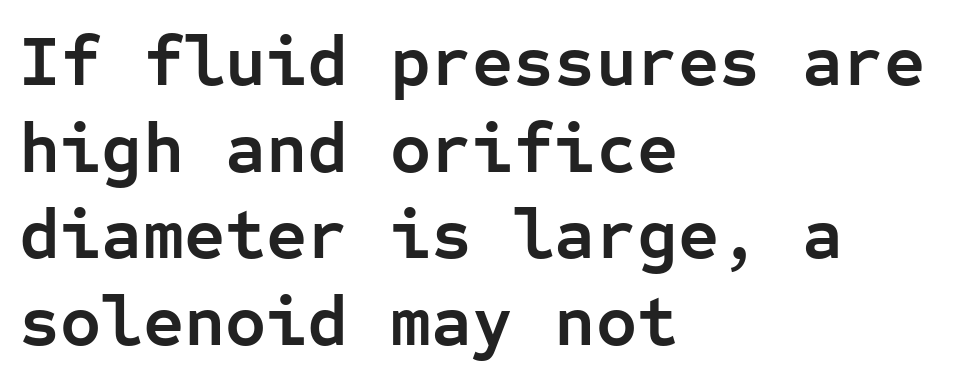
The lines are quadded left. Students, note that the glyphs here touch the page at normal intervals. Ascenders rise straight up at ninety degrees. The strip under each line holds only bare page. The rendering uses typewriter-style spacing with identical character cells.
